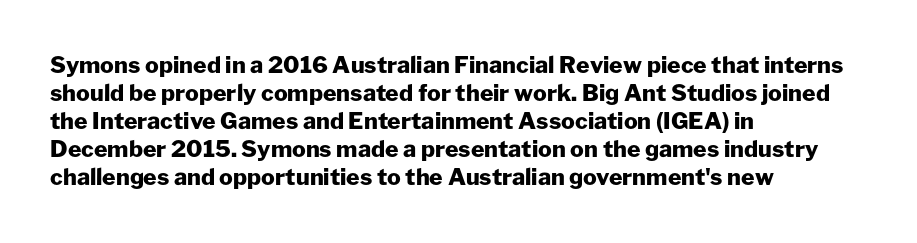
{"italic": "no", "bold": "yes", "underline": "no", "align": "left", "line_spacing_ratio": 1.22, "letter_spacing": "normal", "letter_spacing_em": 0.0, "glyph_px": 23}
